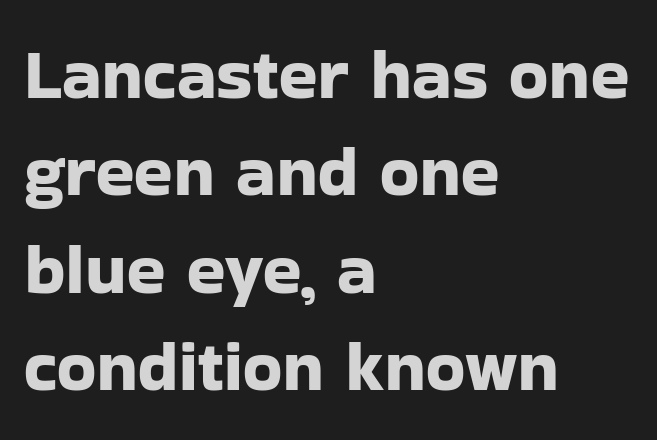
The image shows 71 px sans-serif type, upright; set left-aligned, normal line spacing (1.37x), normal letter spacing, not underlined; low stroke contrast and a medium x-height.
